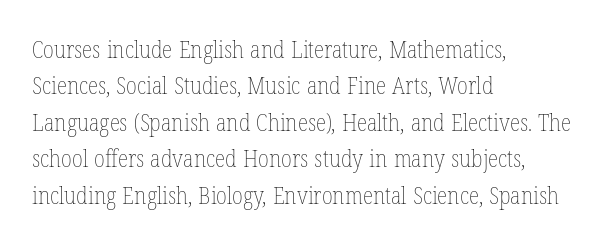
The foot of each line stays bare and open. These lines stack with their left ends in a neat column. Italic: no, the glyphs are upright roman. These lines sit exactly where default settings would place them.
